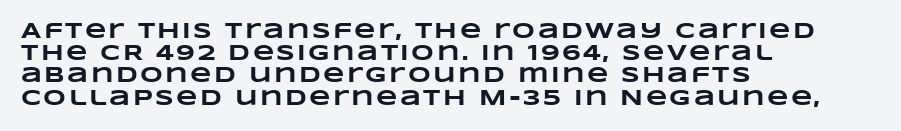
{"bold": "yes", "underline": "no", "align": "left", "line_spacing": "tight", "line_spacing_ratio": 1.01, "glyph_px": 22}
